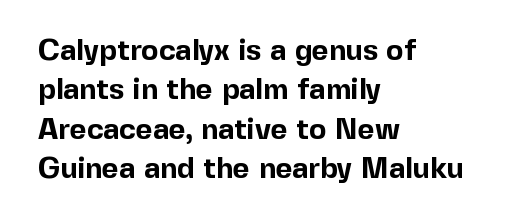
The image shows 29 px bold sans-serif type, upright; set left-aligned, normal line spacing (1.36x), normal letter spacing, not underlined; a medium x-height.
